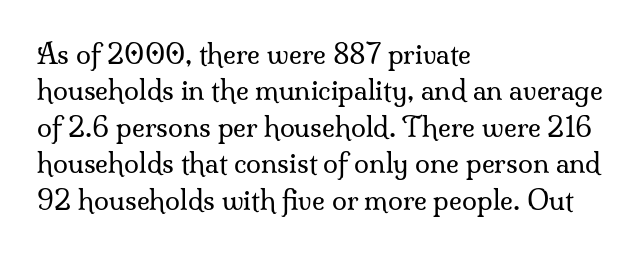
{"italic": "no", "bold": "no", "underline": "no", "align": "left", "line_spacing": "normal", "line_spacing_ratio": 1.35, "letter_spacing": "normal", "letter_spacing_em": 0.0, "glyph_px": 27}
